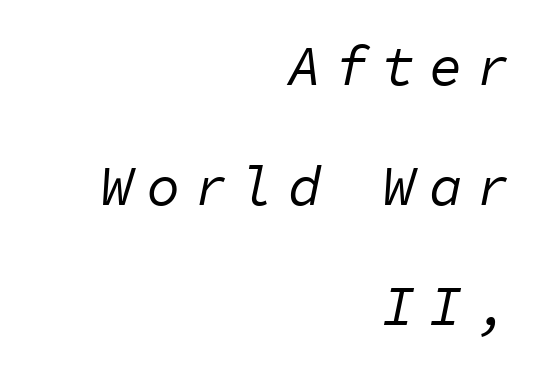
Q: Is the text bold? A: No.
Q: Is the text italic (slanted)? A: Yes, it leans right by about 11 degrees.
Q: Is the text underlined? A: No.
Q: How is the paragraph aligned? A: Right-aligned.
Q: Is the spacing between letters normal or unusually wide? A: Unusually wide.
Q: Is the spacing between lines tight, normal or loose? A: Loose.
Q: Width (condensed, normal, or wide)? A: Normal.
Q: Stroke contrast? A: Low.
Q: x-height? A: Medium.
Q: Monospaced? A: Yes.
